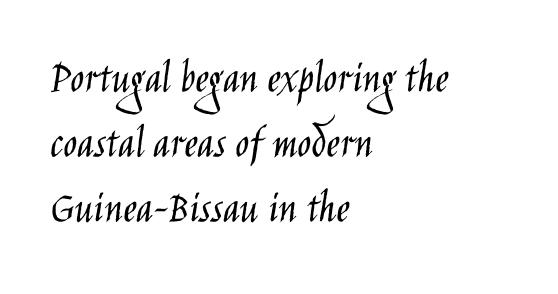
The image shows 46 px light, condensed sans-serif type; set left-aligned, normal line spacing (1.41x), normal letter spacing, not underlined; low stroke contrast and a large x-height.
